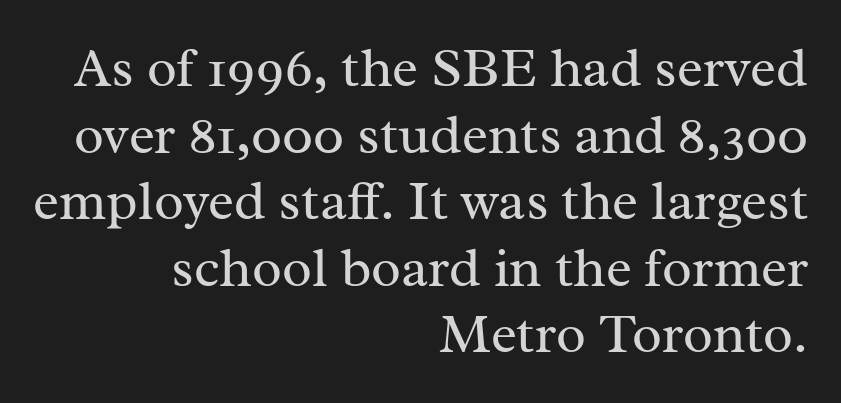
Rendered with straight, roman letterforms. The rendering shows small feet on the letterforms — a serif design. The foot of each line stays bare and open. What stands out about the letter spacing? Nothing — it is the standard amount. The rendering anchors every line to the right-hand side. Do the characters align in a grid? No, the font is proportional.
